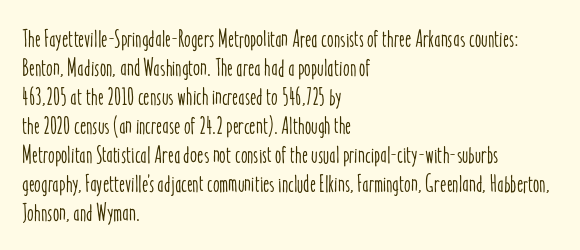
The image shows 24 px text type, upright; set left-aligned, line spacing 1.21x, normal letter spacing, not underlined.
